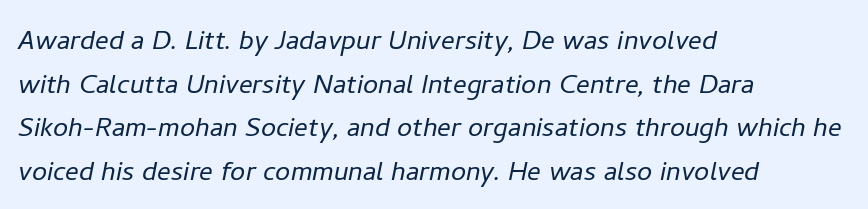
The letters advance in unequal steps, a hallmark of proportional type. The face used here is rendered with its standard letterfit. The paragraph shown leans on its left margin. Clear beneath every line of the passage. Regular leading. This is oblique type, the kind used for emphasis or titles.
